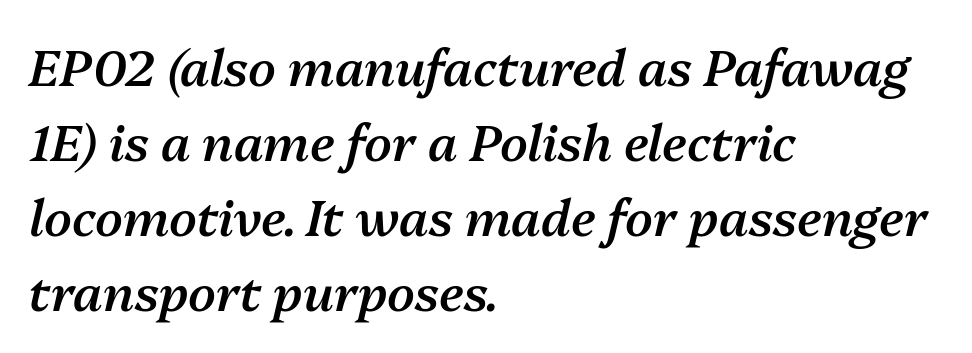
Note the varied advance widths — an 'i' is clearly narrower than an 'm'. Designer's note — italics engaged. Slightly chunky letters — semibold, I'd say, not full bold. Each row of text sits above clean, open space.
